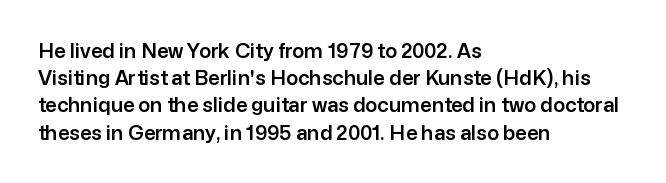
Teacher's note: observe the even left margin — that is flush-left alignment. Letter spacing: default. Every stem runs plumb, perpendicular to the baseline. The baseline area is clear. One glance says typical: line gaps are just what's usual.
